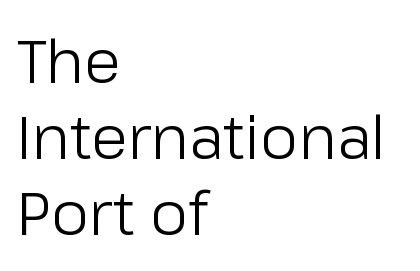
{"serif": "no", "italic": "no", "bold": "no", "weight": "light", "width": "normal", "stroke_contrast": "low", "x_height": "medium", "monospaced": "no", "underline": "no", "align": "left", "line_spacing": "normal", "line_spacing_ratio": 1.25, "letter_spacing": "normal", "letter_spacing_em": 0.0, "glyph_px": 61}
